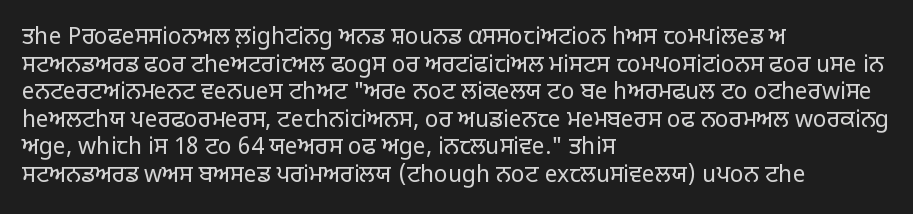
Unlike italic type, these characters show no tilt at all. The string is rendered with underlining switched off. The lines are quadded left. Tracking here is standard; glyphs follow each other at the usual distance. The letters look calm and open, with moderate or lighter stems.
